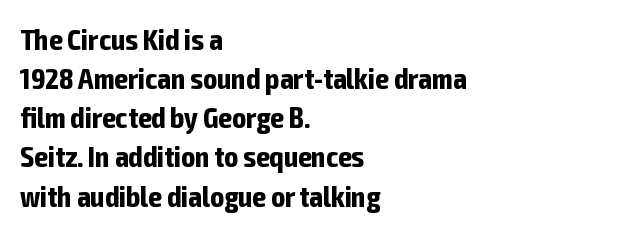
Evenly set lines give the paragraph a standard silhouette. This sample is left-justified, so line endings fall wherever the words run out. Letter spacing: default. Ascenders rise straight up at ninety degrees.
